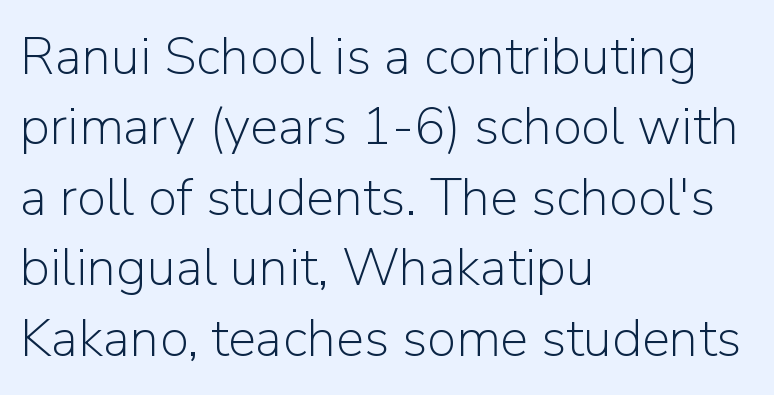
The passage shown has conventional tracking throughout. Line beginnings align vertically; line endings do not. Underlining? Definitely not there. Is the stroke heavy? The answer is a plain regular-or-lighter. Is there much room between lines? A standard amount, neither cramped nor airy.
